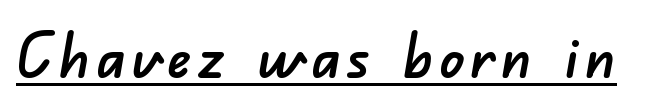
Q: Is the typeface a serif or a sans-serif typeface? A: Sans-serif.
Q: Is the text underlined? A: Yes.
Q: Width (condensed, normal, or wide)? A: Normal.
Q: Stroke contrast? A: Low.
Q: x-height? A: Small.
Q: Monospaced? A: No.
